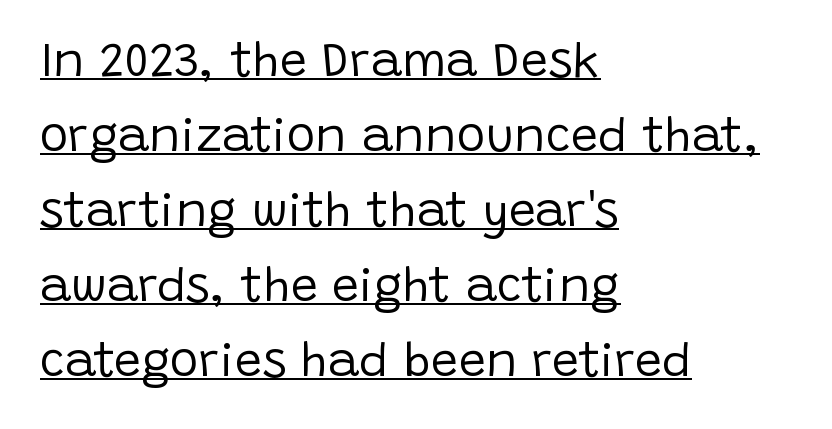
The image shows 48 px regular-weight sans-serif type, upright; set left-aligned, normal line spacing (1.56x), normal letter spacing, underlined; low stroke contrast and a large x-height.
